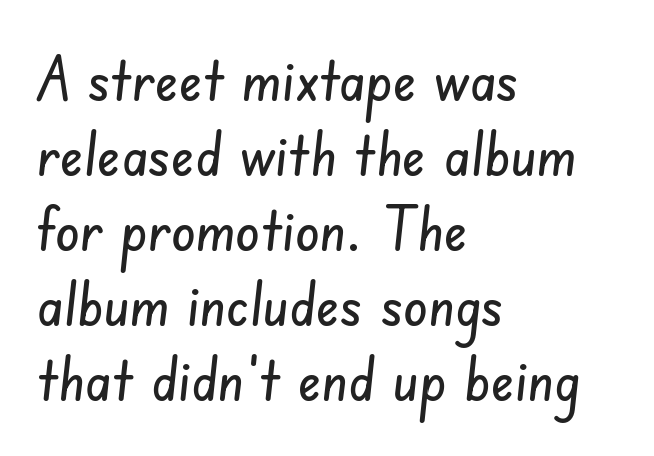
Q: Is the typeface a serif or a sans-serif typeface? A: Sans-serif.
Q: Is the text underlined? A: No.
Q: How is the paragraph aligned? A: Left-aligned.
Q: Is the spacing between letters normal or unusually wide? A: Normal.
Q: Width (condensed, normal, or wide)? A: Condensed.
Q: Stroke contrast? A: Low.
Q: x-height? A: Small.
Q: Monospaced? A: No.
